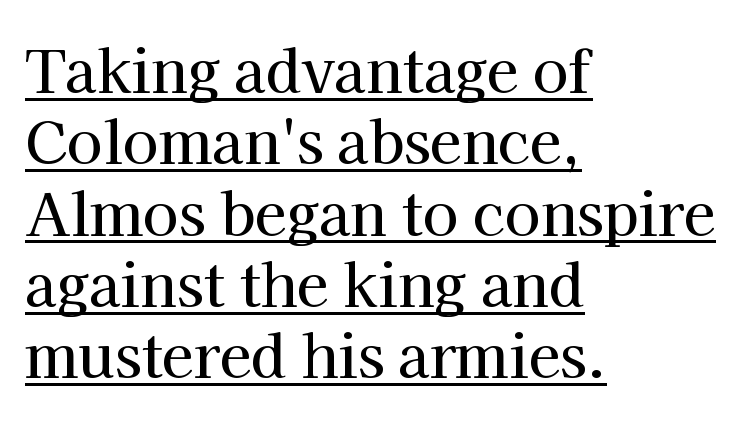
Q: Is the text italic (slanted)? A: No, it is upright.
Q: Is the typeface a serif or a sans-serif typeface? A: Serif.
Q: Is the text underlined? A: Yes.
Q: How is the paragraph aligned? A: Left-aligned.
Q: Is the spacing between letters normal or unusually wide? A: Normal.
Q: Width (condensed, normal, or wide)? A: Normal.
Q: Stroke contrast? A: High.
Q: x-height? A: Medium.
Q: Monospaced? A: No.
